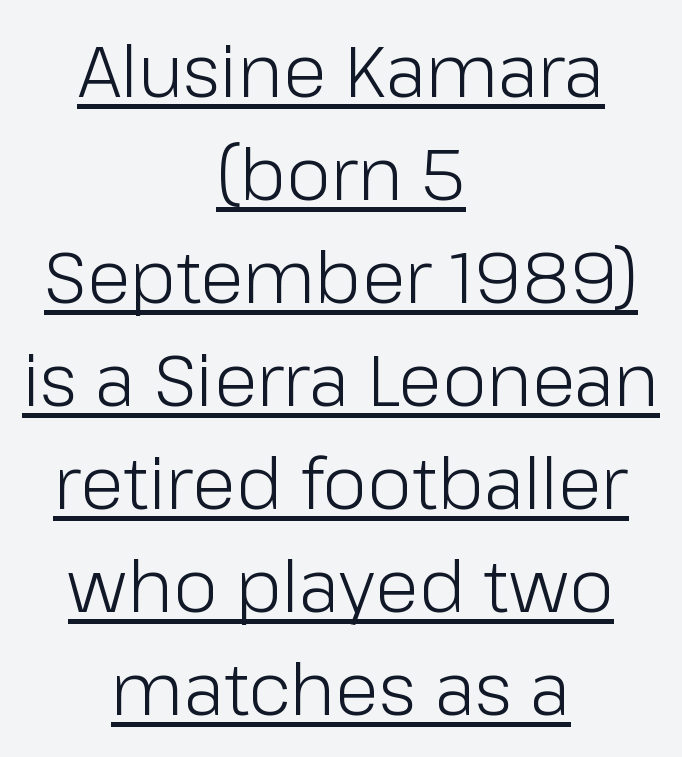
The image shows 71 px light sans-serif type, upright; set centered, normal line spacing (1.45x), normal letter spacing, underlined; low stroke contrast and a medium x-height.
